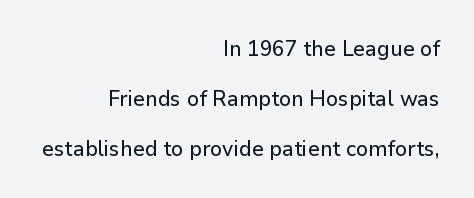
Type without underlining. Where is the straight margin? On the right. The leading is generous, giving the passage an open texture. You could call the tracking neutral — neither tight nor loose.
